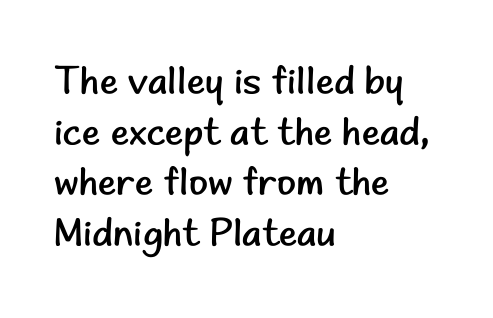
This rendering employs a face without finishing strokes, i.e., a sans-serif. Each letter keeps its own natural width here, so spacing adapts to shape. No word sits above an underline. The typesetter chose a ragged-right arrangement here. This sample uses an upright cut, with every glyph sitting square on the baseline. Vertical spacing — default.
